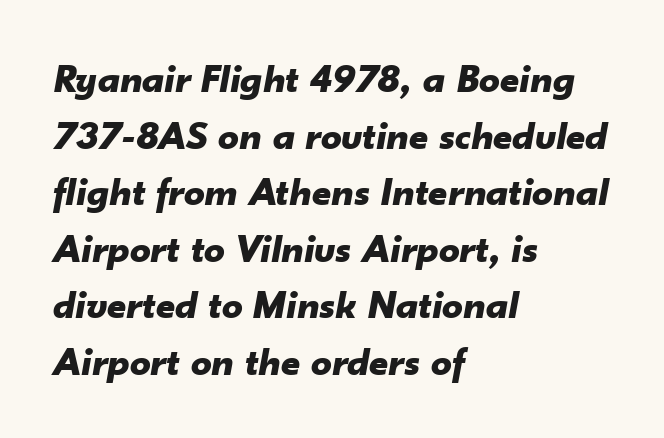
The image shows 41 px bold type, italic (leaning right); set left-aligned, normal line spacing (1.38x), normal letter spacing, not underlined; low stroke contrast and a small x-height.
